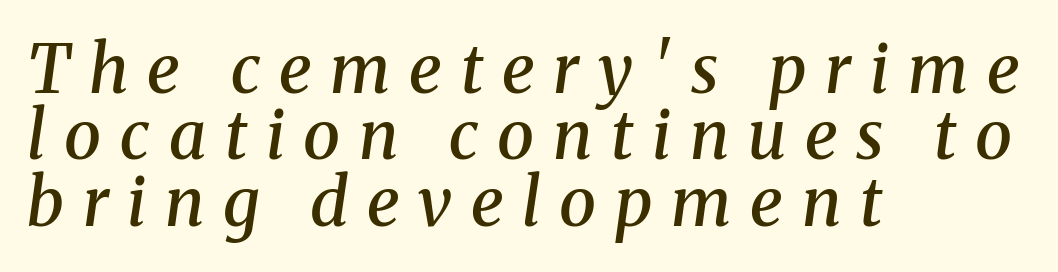
Q: Is the text bold? A: Semi-bold.
Q: Is the text italic (slanted)? A: Yes, it leans right by about 8 degrees.
Q: Is the typeface a serif or a sans-serif typeface? A: Serif.
Q: Is the text underlined? A: No.
Q: How is the paragraph aligned? A: Left-aligned.
Q: Is the spacing between letters normal or unusually wide? A: Unusually wide.
Q: Is the spacing between lines tight, normal or loose? A: Tight.
Q: Width (condensed, normal, or wide)? A: Normal.
Q: Stroke contrast? A: Medium.
Q: x-height? A: Medium.
Q: Monospaced? A: No.
